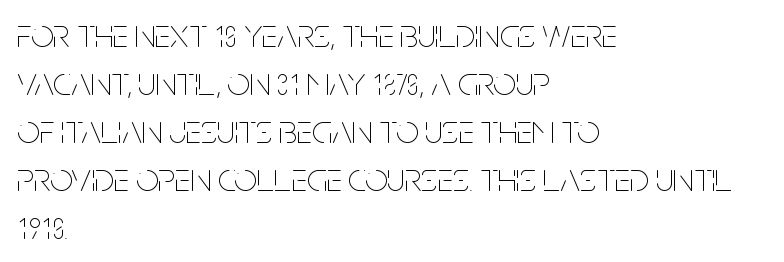
The image shows 40 px thin, condensed type, upright; set left-aligned, line spacing 1.2x, normal letter spacing, not underlined; low stroke contrast and a large x-height.
